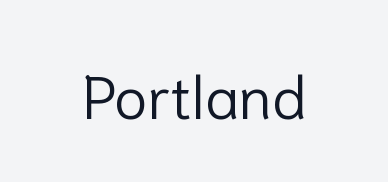
{"serif": "no", "italic": "no", "bold": "no", "weight": "light", "width": "normal", "stroke_contrast": "low", "x_height": "medium", "monospaced": "no", "underline": "no", "letter_spacing": "normal", "letter_spacing_em": 0.0, "glyph_px": 61}
